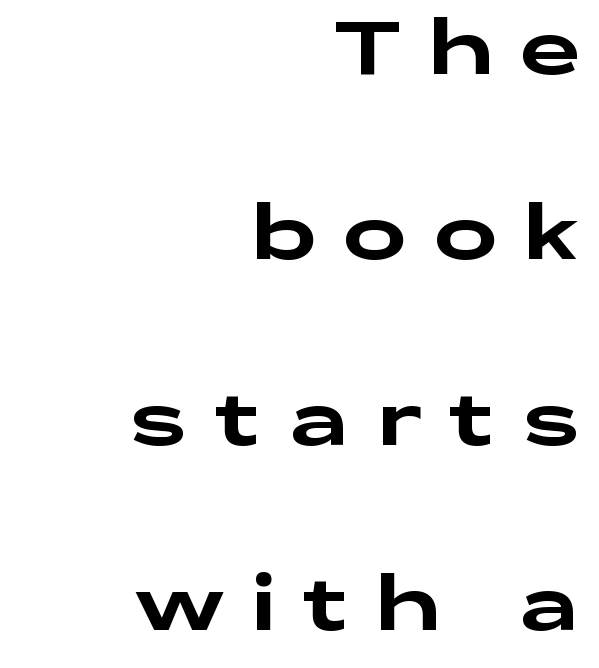
Q: Is the text italic (slanted)? A: No, it is upright.
Q: Is the typeface a serif or a sans-serif typeface? A: Sans-serif.
Q: Is the text underlined? A: No.
Q: How is the paragraph aligned? A: Right-aligned.
Q: Is the spacing between letters normal or unusually wide? A: Unusually wide.
Q: Is the spacing between lines tight, normal or loose? A: Loose.
Q: Width (condensed, normal, or wide)? A: Wide.
Q: Stroke contrast? A: Low.
Q: x-height? A: Medium.
Q: Monospaced? A: No.
